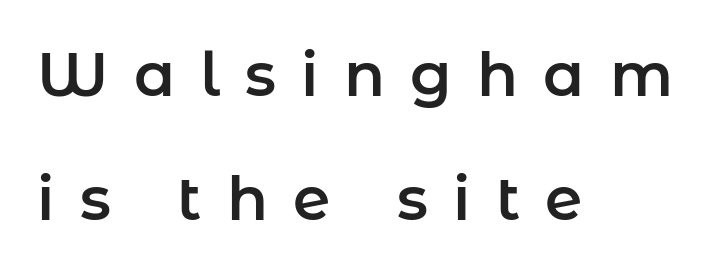
{"serif": "no", "italic": "no", "width": "normal", "stroke_contrast": "low", "x_height": "medium", "monospaced": "no", "underline": "no", "align": "left", "line_spacing": "loose", "line_spacing_ratio": 2.07, "letter_spacing": "wide", "letter_spacing_em": 0.42, "glyph_px": 60}
